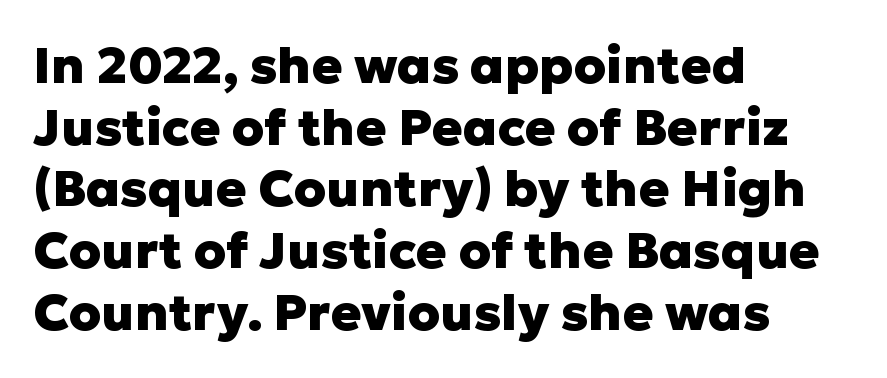
As a designer I'd log this as weight 700, bold. The designer went with a sans here, leaving each stem footless. This sample uses an upright cut, with every glyph sitting square on the baseline. Casual observation: everything's shoved over to the left. Varying glyph widths throughout — classic text-font behaviour.
